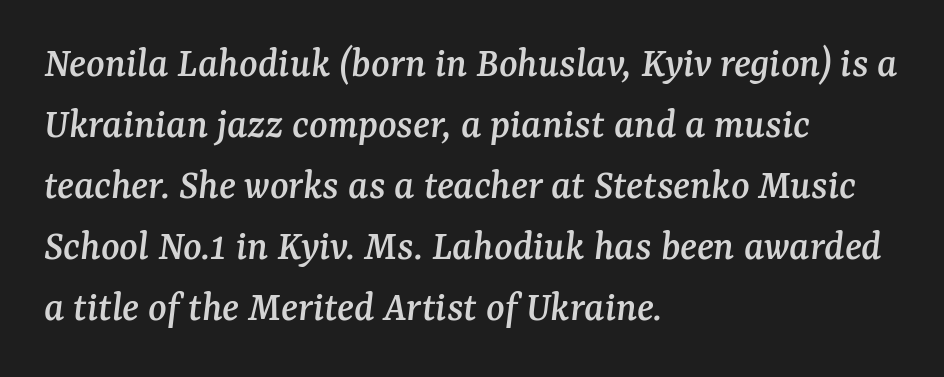
Q: Is the text italic (slanted)? A: Yes, it leans right by about 7 degrees.
Q: Is the typeface a serif or a sans-serif typeface? A: Serif.
Q: Is the text underlined? A: No.
Q: How is the paragraph aligned? A: Left-aligned.
Q: Is the spacing between letters normal or unusually wide? A: Normal.
Q: Is the spacing between lines tight, normal or loose? A: Normal.
Q: Width (condensed, normal, or wide)? A: Normal.
Q: Stroke contrast? A: Medium.
Q: x-height? A: Medium.
Q: Monospaced? A: No.
